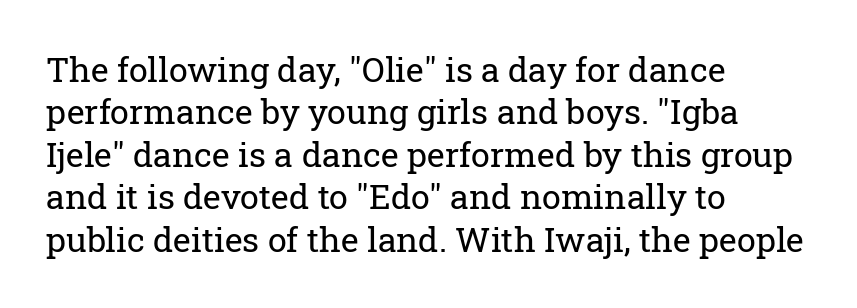
Descenders hang freely into open space. Words appear dense and cohesive because spacing is normal. Leading matches the norm, producing a regular column. Style check: upright.
